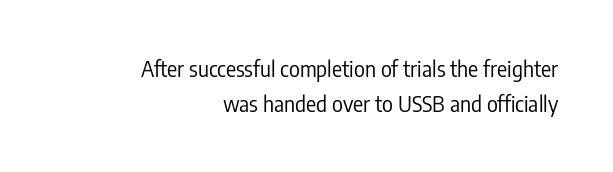
Q: Is the text bold? A: No.
Q: Is the text italic (slanted)? A: No, it is upright.
Q: Is the text underlined? A: No.
Q: How is the paragraph aligned? A: Right-aligned.
Q: Is the spacing between letters normal or unusually wide? A: Normal.
Q: Is the spacing between lines tight, normal or loose? A: Normal.
